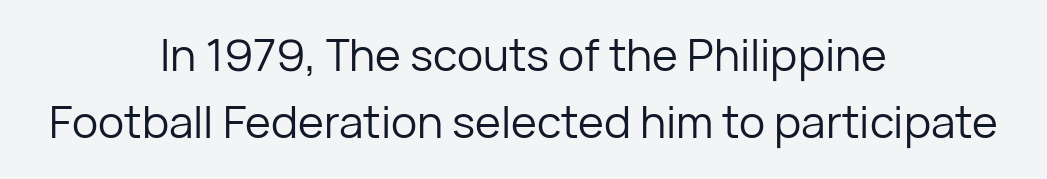
Q: Is the text bold? A: No.
Q: Is the text italic (slanted)? A: No, it is upright.
Q: Is the typeface a serif or a sans-serif typeface? A: Sans-serif.
Q: Is the text underlined? A: No.
Q: How is the paragraph aligned? A: Centered.
Q: Is the spacing between letters normal or unusually wide? A: Normal.
Q: Is the spacing between lines tight, normal or loose? A: Normal.
Q: Width (condensed, normal, or wide)? A: Normal.
Q: Stroke contrast? A: Low.
Q: x-height? A: Medium.
Q: Monospaced? A: No.
